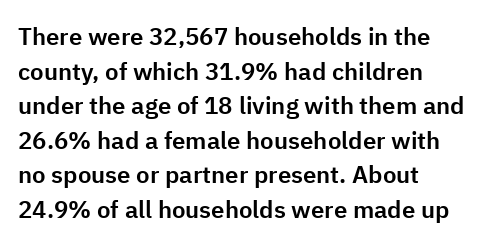
{"italic": "no", "underline": "no", "align": "left", "line_spacing": "normal", "line_spacing_ratio": 1.44, "letter_spacing": "normal", "letter_spacing_em": 0.0, "glyph_px": 24}
